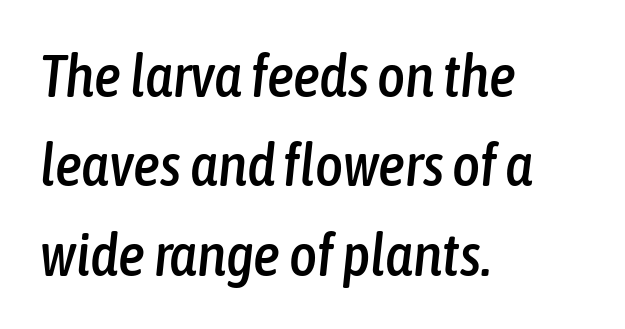
Letters rest on an invisible, unmarked baseline. Each letter keeps its own natural width here, so spacing adapts to shape. It's the slanting kind of type. Look at the tracking — it's just the regular setting, nothing added. The vertical gap from one line to the next is medium.
